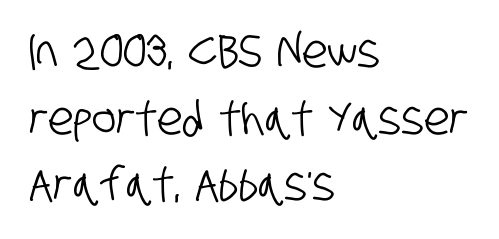
Q: Is the typeface a serif or a sans-serif typeface? A: Sans-serif.
Q: Is the text underlined? A: No.
Q: How is the paragraph aligned? A: Left-aligned.
Q: Is the spacing between letters normal or unusually wide? A: Normal.
Q: Is the spacing between lines tight, normal or loose? A: Normal.
Q: Width (condensed, normal, or wide)? A: Condensed.
Q: Stroke contrast? A: Low.
Q: x-height? A: Large.
Q: Monospaced? A: No.
